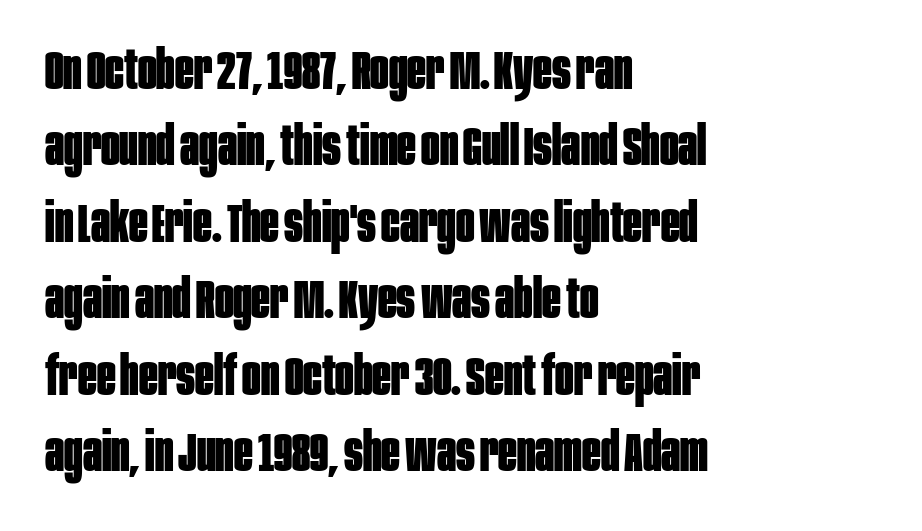
The image shows 55 px bold, condensed sans-serif type, upright; set left-aligned, normal line spacing (1.39x), normal letter spacing, not underlined; low stroke contrast and a large x-height.
